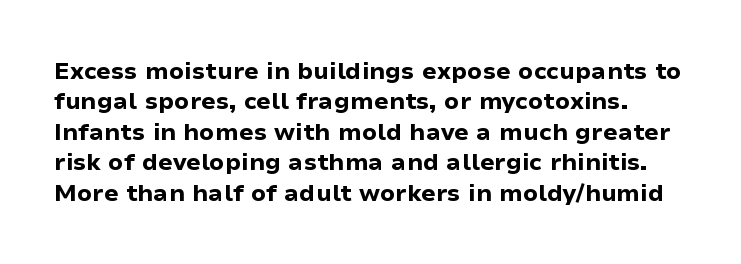
Q: Is the text bold? A: Yes.
Q: Is the text italic (slanted)? A: No, it is upright.
Q: Is the text underlined? A: No.
Q: Is the spacing between letters normal or unusually wide? A: Normal.
Q: Is the spacing between lines tight, normal or loose? A: Normal.
